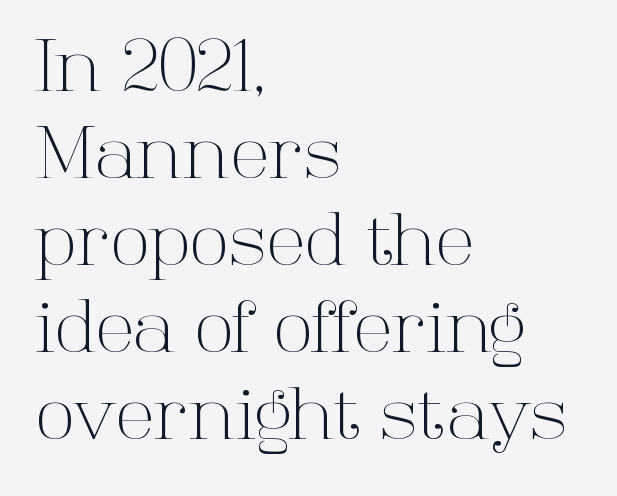
This is serif lettering, the kind often seen in printed books. The type sits square on the baseline with zero lean. Heft: none added — not bold. Here the designer chose a conventional face with non-uniform glyph widths. There is no visible air inserted between adjacent glyphs. Descender tails drop into unmarked territory.
